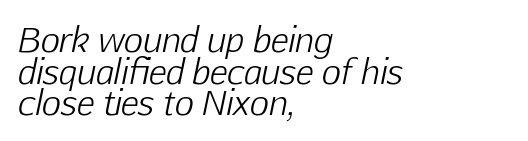
All the whitespace from short lines collects on the right. No extra ink here — the face is not bold. Nobody touched the tracking dial on this one. Looks like regular typesetting: each glyph gets only the width it needs. The vertical gap from one line to the next is small.
